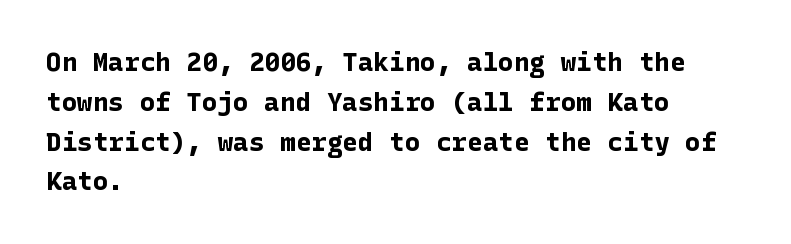
Plenty of ink on the page — the face is bold. Vertical spacing — default. Descenders hang freely into open space. All the whitespace from short lines collects on the right. This rendering leaves character spacing at its baseline value. Do the letters lean? They stand straight.
